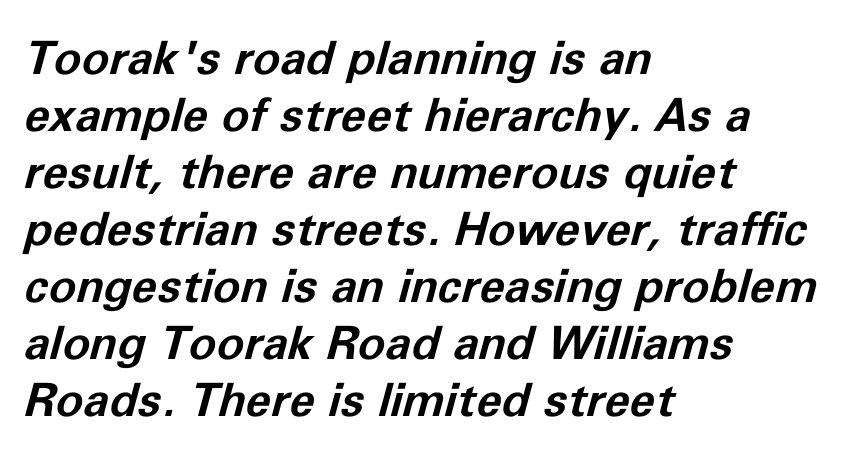
Q: Is the text bold? A: Yes.
Q: Is the text italic (slanted)? A: Yes, it leans right by about 11 degrees.
Q: Is the text underlined? A: No.
Q: How is the paragraph aligned? A: Left-aligned.
Q: Is the spacing between letters normal or unusually wide? A: Normal.
Q: Width (condensed, normal, or wide)? A: Normal.
Q: Stroke contrast? A: Low.
Q: x-height? A: Medium.
Q: Monospaced? A: No.
